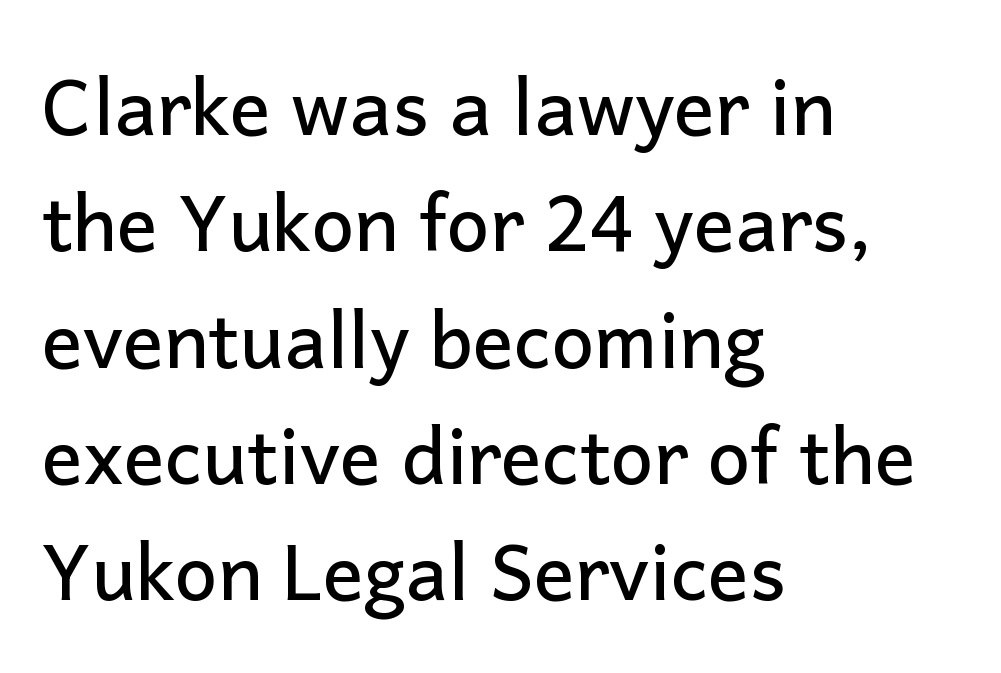
{"serif": "no", "italic": "no", "width": "normal", "stroke_contrast": "low", "x_height": "medium", "monospaced": "no", "underline": "no", "align": "left", "line_spacing": "normal", "line_spacing_ratio": 1.53, "letter_spacing": "normal", "letter_spacing_em": 0.0, "glyph_px": 76}
